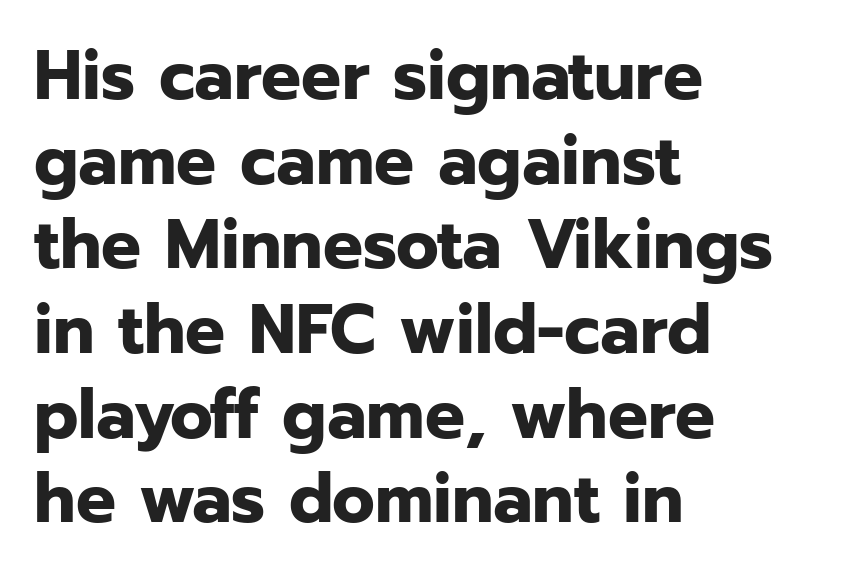
The image shows 70 px bold sans-serif type, upright; set left-aligned, line spacing 1.21x, normal letter spacing, not underlined; low stroke contrast and a medium x-height.
